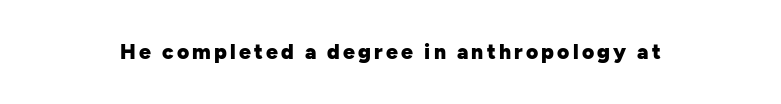
{"italic": "no", "bold": "yes", "underline": "no", "glyph_px": 21}
